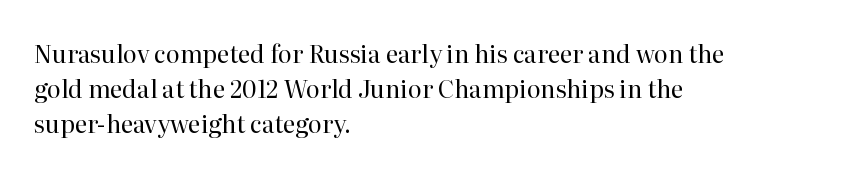
Q: Is the text bold? A: No.
Q: Is the text italic (slanted)? A: No, it is upright.
Q: Is the text underlined? A: No.
Q: How is the paragraph aligned? A: Left-aligned.
Q: Is the spacing between letters normal or unusually wide? A: Normal.
Q: Is the spacing between lines tight, normal or loose? A: Normal.
